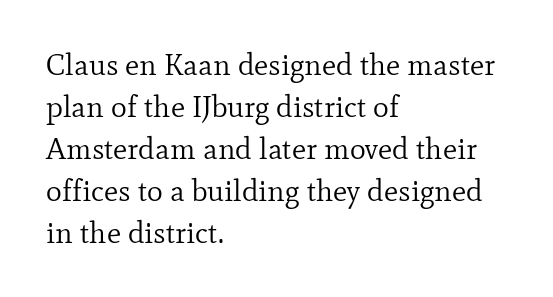
The zone under the glyphs is completely vacant. The letters advance in unequal steps, a hallmark of proportional type. A classic flush-left, rag-right setting is used for this passage. Look at the tracking — it's just the regular setting, nothing added.
